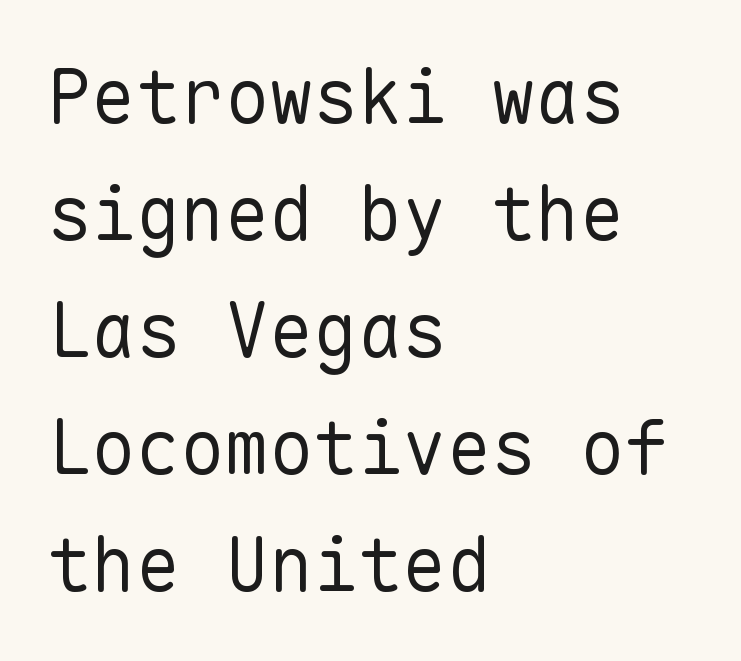
The image shows 74 px regular-weight sans-serif type, upright, monospaced; set left-aligned, normal line spacing (1.58x), normal letter spacing, not underlined; low stroke contrast and a medium x-height.
